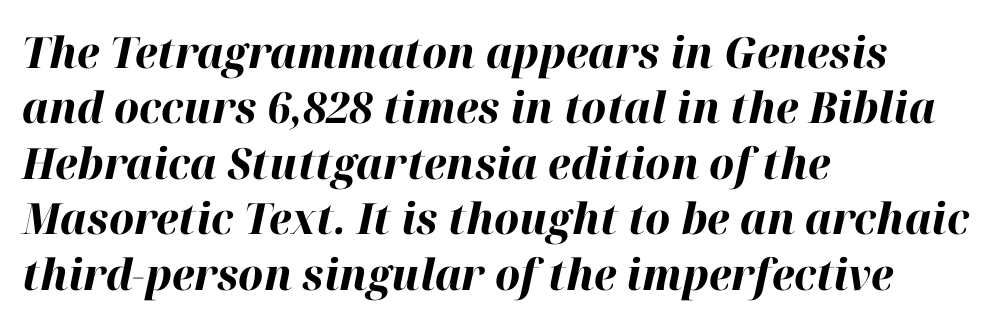
The vertical gap from one line to the next is medium. Characters are canted at an angle relative to the baseline's perpendicular. Just letters on the line, the space beneath them empty. This rendering leaves character spacing at its baseline value.
